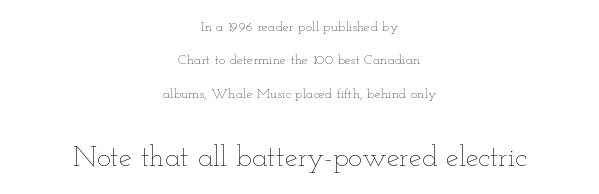
Q: Is the text bold? A: No.
Q: Is the text italic (slanted)? A: No, it is upright.
Q: Is the text underlined? A: No.
Q: How is the paragraph aligned? A: Centered.
Q: Is the spacing between letters normal or unusually wide? A: Normal.
Q: Is the spacing between lines tight, normal or loose? A: Loose.
Q: Which block of text is set in a larger size, the first (top) or the second (bottom)? A: The second (bottom) one.
Q: Width (condensed, normal, or wide)? A: Wide.
Q: Stroke contrast? A: Low.
Q: x-height? A: Small.
Q: Monospaced? A: No.
